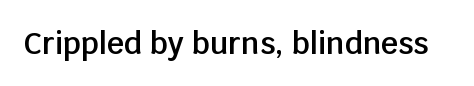
{"serif": "no", "italic": "no", "bold": "semi", "weight": "semibold", "width": "normal", "stroke_contrast": "low", "x_height": "large", "monospaced": "no", "underline": "no", "letter_spacing": "normal", "letter_spacing_em": 0.0, "glyph_px": 30}
